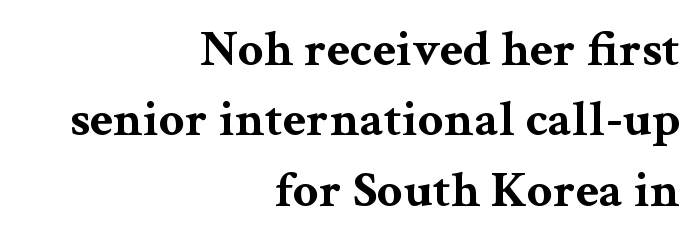
The image shows 51 px bold, wide serif type, upright; set right-aligned, normal line spacing (1.38x), normal letter spacing, not underlined; medium stroke contrast and a medium x-height.
